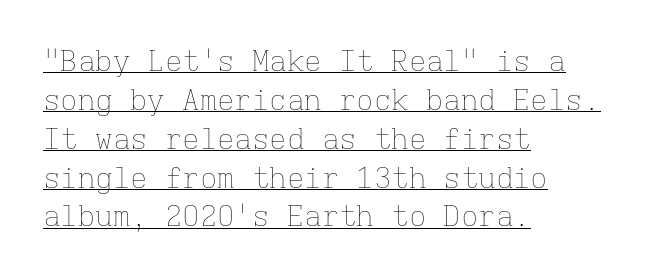
Nothing unusual about the tracking: characters are spaced as the font intends. Has an underline been added? It has. A normal amount of white space separates one row of letters from the next. This sample has the even, mechanical cadence of fixed-width lettering. This rendering uses left alignment, leaving the right contour irregular. The lettering stays uniformly vertical, giving the passage a roman look.
